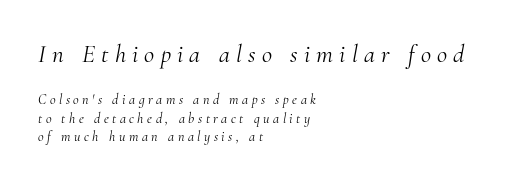
Check the space under the baseline: it is left empty. Designer's note — italics engaged. Think standard paragraph weight, or any step lighter than that. Characters follow at a spacing far wider than the type designer built in.
